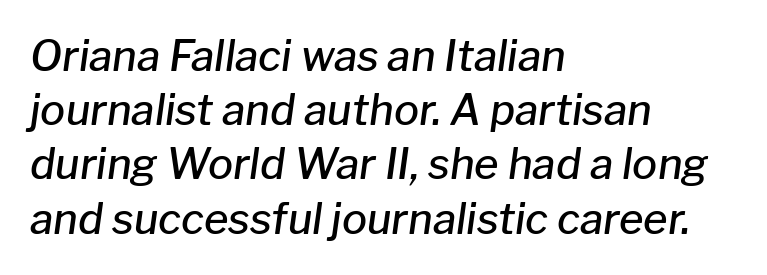
Q: Is the text bold? A: Semi-bold.
Q: Is the text italic (slanted)? A: Yes, it leans right by about 8 degrees.
Q: Is the text underlined? A: No.
Q: How is the paragraph aligned? A: Left-aligned.
Q: Is the spacing between letters normal or unusually wide? A: Normal.
Q: Is the spacing between lines tight, normal or loose? A: Normal.
Q: Width (condensed, normal, or wide)? A: Normal.
Q: Stroke contrast? A: Low.
Q: x-height? A: Medium.
Q: Monospaced? A: No.
